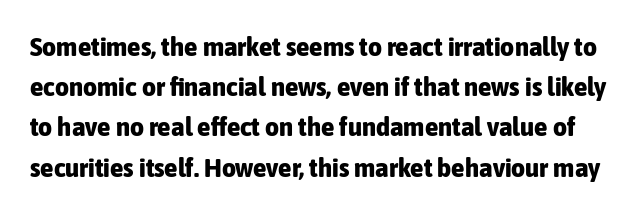
The image shows 27 px bold type, upright; set normal line spacing (1.49x), normal letter spacing, not underlined.
